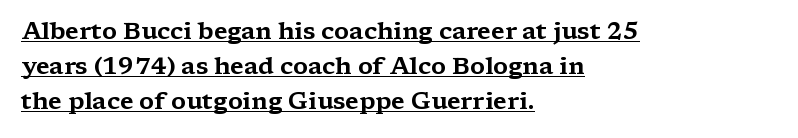
These lines stack with their left ends in a neat column. Evenly set lines give the paragraph a standard silhouette. Between one letter and the next there's only the usual sliver of space. Honestly, the underline is the first thing you notice here.
